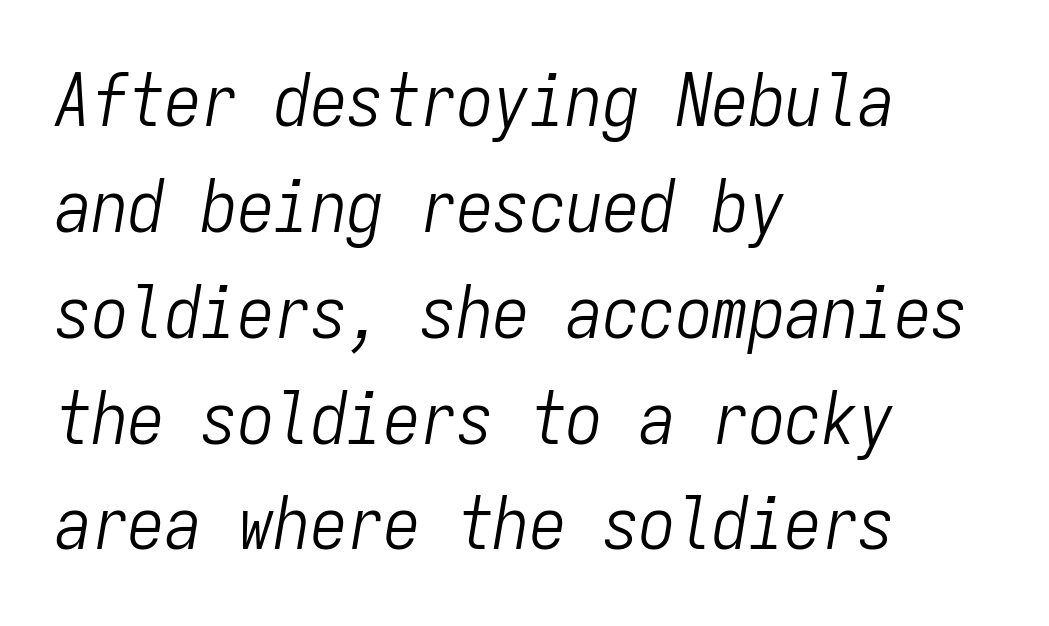
The image shows 73 px light, condensed type, italic (leaning right), monospaced; set left-aligned, normal line spacing (1.45x), normal letter spacing, not underlined; low stroke contrast and a medium x-height.
